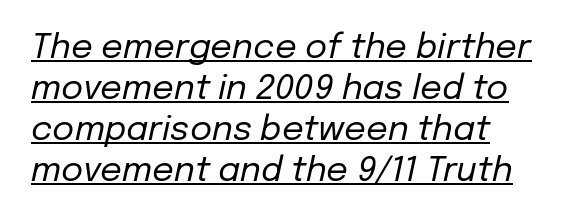
Q: Is the text bold? A: No.
Q: Is the text italic (slanted)? A: Yes, it leans right by about 12 degrees.
Q: Is the text underlined? A: Yes.
Q: How is the paragraph aligned? A: Left-aligned.
Q: Is the spacing between letters normal or unusually wide? A: Normal.
Q: Width (condensed, normal, or wide)? A: Normal.
Q: Stroke contrast? A: Low.
Q: x-height? A: Medium.
Q: Monospaced? A: No.
